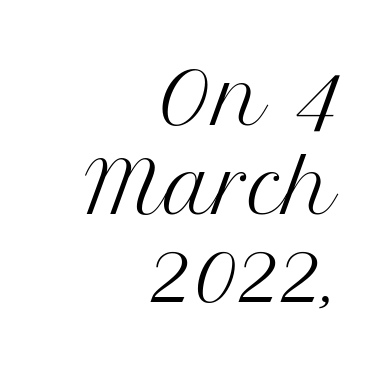
The letters sit at their default tracking, neither squeezed nor spread. The face looks like a standard text weight, possibly lighter.
